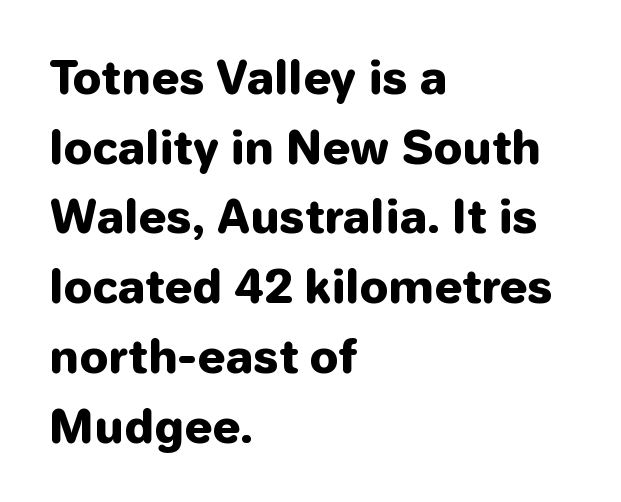
{"serif": "no", "italic": "no", "bold": "yes", "weight": "heavy", "width": "normal", "stroke_contrast": "low", "x_height": "medium", "monospaced": "no", "underline": "no", "align": "left", "line_spacing": "normal", "line_spacing_ratio": 1.55, "letter_spacing": "normal", "letter_spacing_em": 0.0, "glyph_px": 45}
